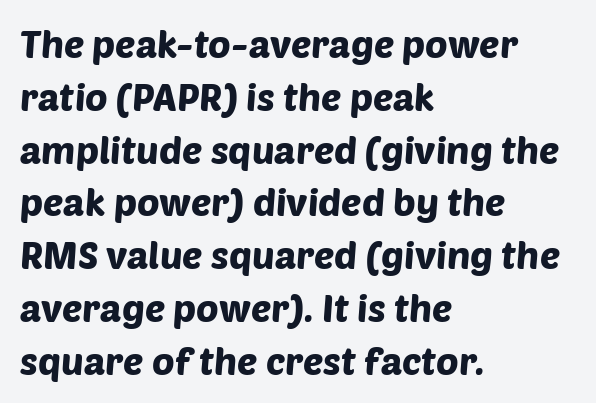
{"serif": "no", "width": "normal", "stroke_contrast": "low", "x_height": "large", "monospaced": "no", "underline": "no", "align": "left", "line_spacing": "normal", "line_spacing_ratio": 1.39, "letter_spacing": "normal", "letter_spacing_em": 0.0, "glyph_px": 38}
